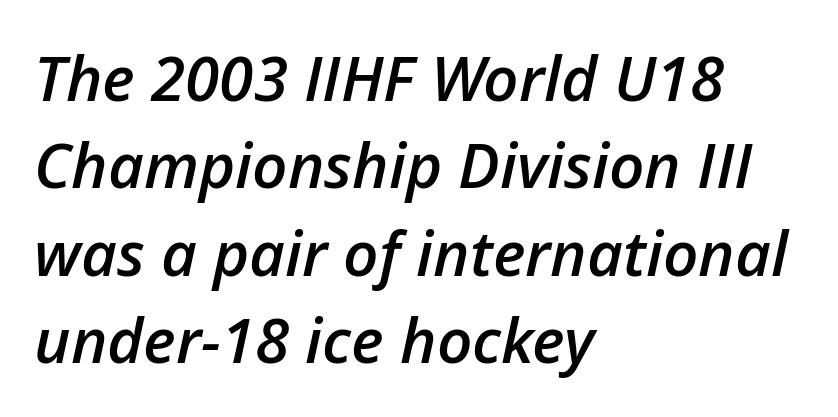
Compared with ordinary roman type, these characters are visibly tilted. A bare baseline throughout the passage. Compared with a centered layout, this one pins lines to the left instead. Leading matches the norm, producing a regular column. Heft: intermediate — a semibold. Tracking here is standard; glyphs follow each other at the usual distance.
